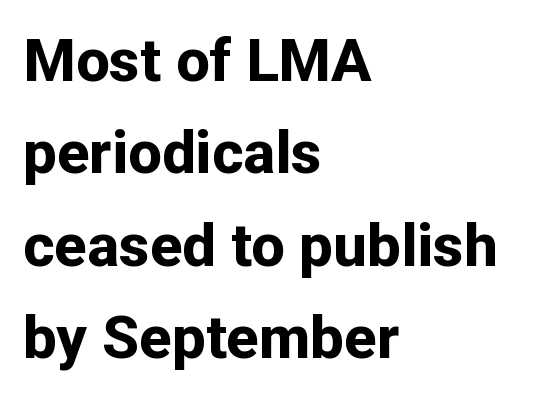
Q: Is the text bold? A: Yes.
Q: Is the text italic (slanted)? A: No, it is upright.
Q: Is the typeface a serif or a sans-serif typeface? A: Sans-serif.
Q: Is the text underlined? A: No.
Q: How is the paragraph aligned? A: Left-aligned.
Q: Is the spacing between letters normal or unusually wide? A: Normal.
Q: Is the spacing between lines tight, normal or loose? A: Normal.
Q: Width (condensed, normal, or wide)? A: Normal.
Q: Stroke contrast? A: Low.
Q: x-height? A: Medium.
Q: Monospaced? A: No.
